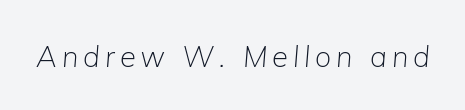
These lines are rendered in a variable-pitch font. The rendering applies a slant to the glyphs. Bare-footed words on every line. Stroke thickness stays within the range of a standard reading face or lighter.
